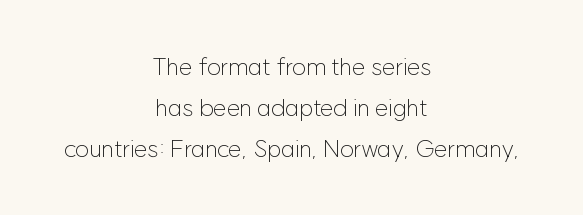
Weight: not bold — regular or lighter. Is there much room between lines? A standard amount, neither cramped nor airy. Every row of glyphs is offset so its center matches the block's center. This rendering features lettering with no underline. When letters stand straight like this, we call the style roman or upright. Nobody touched the tracking dial on this one.
